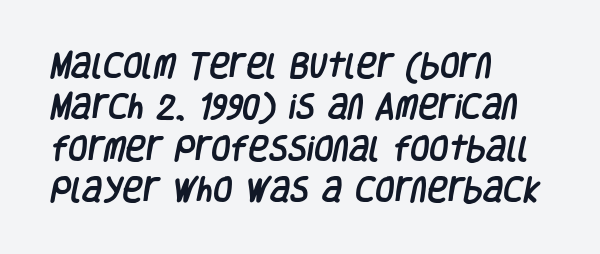
Q: Is the typeface a serif or a sans-serif typeface? A: Sans-serif.
Q: Is the text underlined? A: No.
Q: How is the paragraph aligned? A: Left-aligned.
Q: Is the spacing between letters normal or unusually wide? A: Normal.
Q: Is the spacing between lines tight, normal or loose? A: Normal.
Q: Width (condensed, normal, or wide)? A: Condensed.
Q: Stroke contrast? A: Low.
Q: x-height? A: Large.
Q: Monospaced? A: No.
